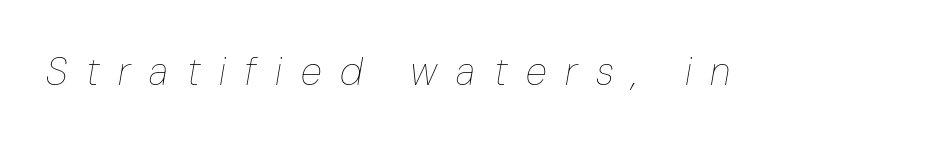
{"italic": "yes", "lean": "right", "slant_degrees": 10, "bold": "no", "weight": "thin", "width": "condensed", "stroke_contrast": "low", "x_height": "medium", "monospaced": "no", "underline": "no", "letter_spacing": "wide", "letter_spacing_em": 0.48, "glyph_px": 39}
